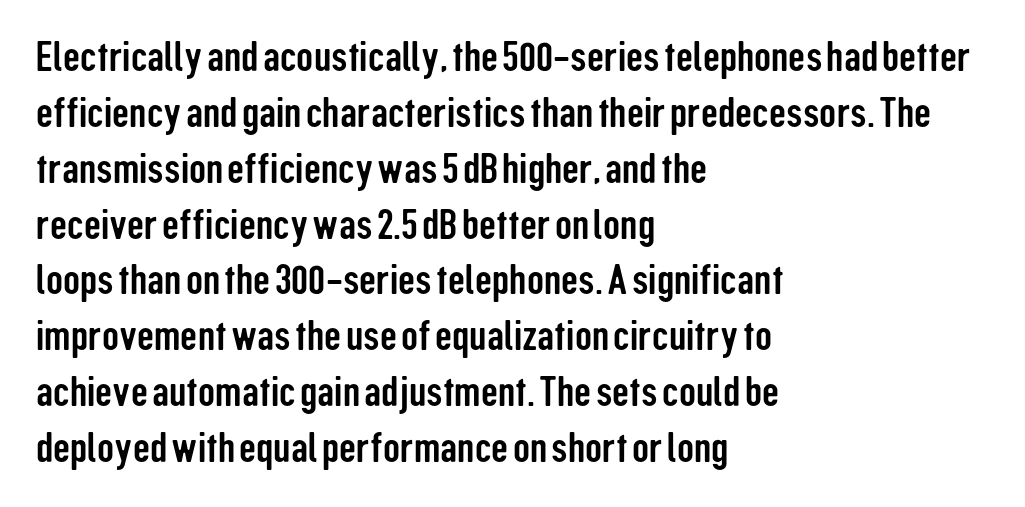
{"serif": "no", "italic": "no", "width": "condensed", "stroke_contrast": "low", "x_height": "medium", "monospaced": "no", "underline": "no", "align": "left", "line_spacing": "normal", "line_spacing_ratio": 1.33, "letter_spacing": "normal", "letter_spacing_em": 0.0, "glyph_px": 42}
